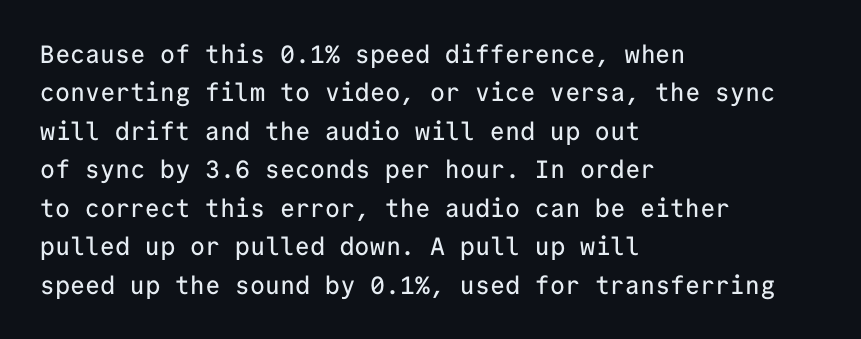
The image shows 25 px text type, upright; set left-aligned, normal line spacing (1.54x), normal letter spacing, not underlined.
